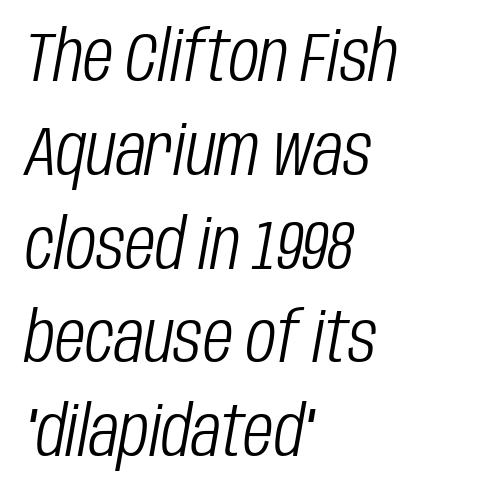
Q: Is the text bold? A: No.
Q: Is the text italic (slanted)? A: Yes, it leans right by about 10 degrees.
Q: Is the text underlined? A: No.
Q: How is the paragraph aligned? A: Left-aligned.
Q: Is the spacing between letters normal or unusually wide? A: Normal.
Q: Is the spacing between lines tight, normal or loose? A: Normal.
Q: Width (condensed, normal, or wide)? A: Condensed.
Q: Stroke contrast? A: Low.
Q: x-height? A: Large.
Q: Monospaced? A: No.
